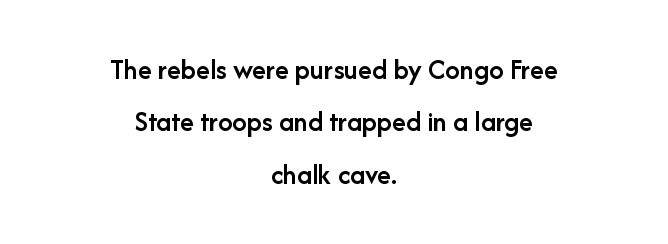
The lettering holds an erect, upright posture throughout. Observe the absence of serifs on each vertical stroke in this sample. Each row of text sits above clean, open space. Leftover space on each line is divided equally before and after the words.
